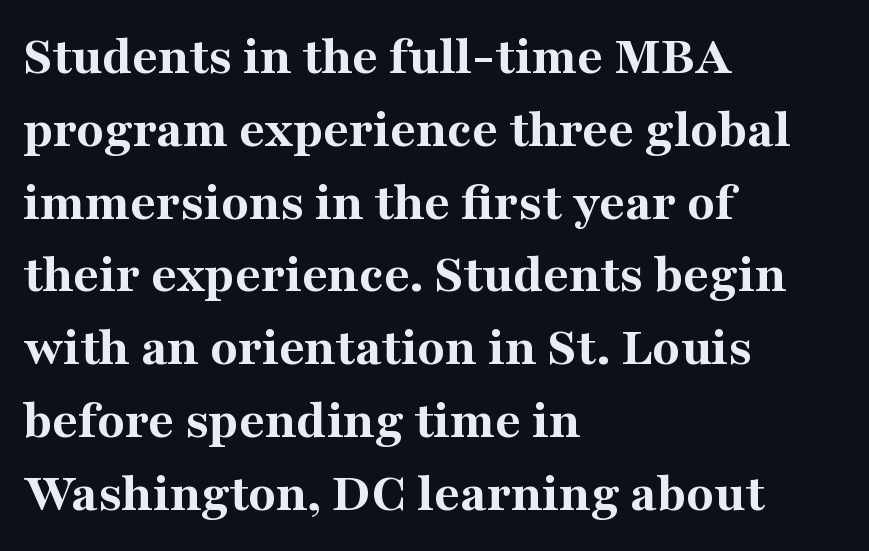
{"serif": "yes", "italic": "no", "bold": "yes", "weight": "bold", "width": "normal", "stroke_contrast": "medium", "x_height": "medium", "monospaced": "no", "underline": "no", "align": "left", "line_spacing": "normal", "line_spacing_ratio": 1.3, "letter_spacing": "normal", "letter_spacing_em": 0.0, "glyph_px": 56}
